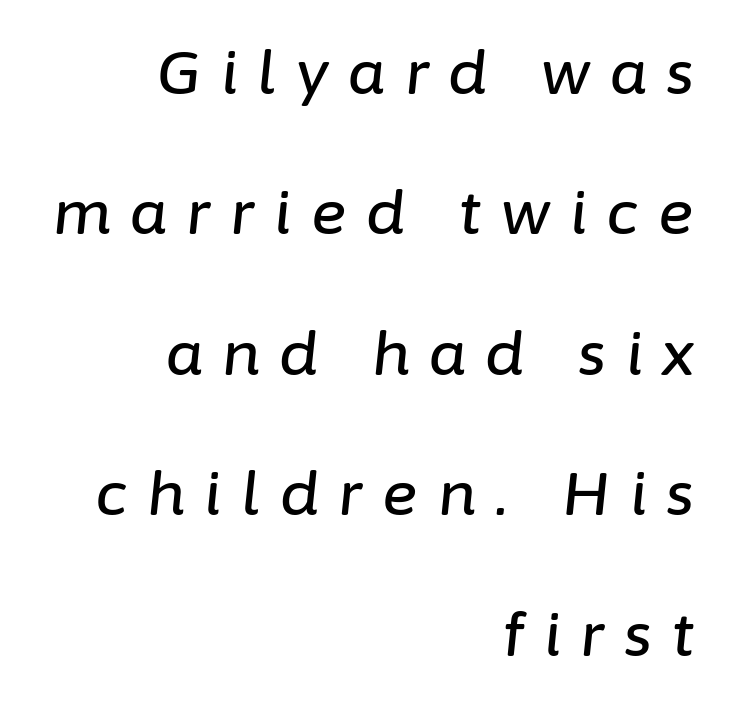
{"italic": "yes", "lean": "right", "slant_degrees": 6, "width": "normal", "stroke_contrast": "low", "x_height": "medium", "monospaced": "no", "underline": "no", "align": "right", "line_spacing": "loose", "line_spacing_ratio": 2.34, "letter_spacing": "wide", "letter_spacing_em": 0.33, "glyph_px": 60}
